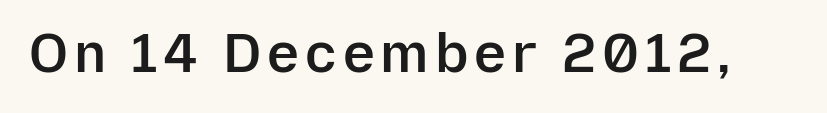
Q: Is the text bold? A: Semi-bold.
Q: Is the text italic (slanted)? A: No, it is upright.
Q: Is the typeface a serif or a sans-serif typeface? A: Sans-serif.
Q: Is the text underlined? A: No.
Q: Width (condensed, normal, or wide)? A: Normal.
Q: Stroke contrast? A: Low.
Q: x-height? A: Medium.
Q: Monospaced? A: No.
